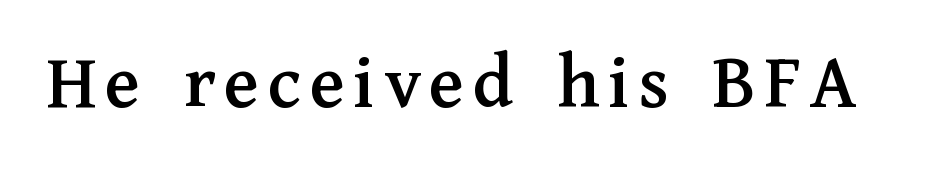
Q: Is the text italic (slanted)? A: No, it is upright.
Q: Is the typeface a serif or a sans-serif typeface? A: Serif.
Q: Is the text underlined? A: No.
Q: Width (condensed, normal, or wide)? A: Normal.
Q: Stroke contrast? A: Medium.
Q: x-height? A: Medium.
Q: Monospaced? A: No.
